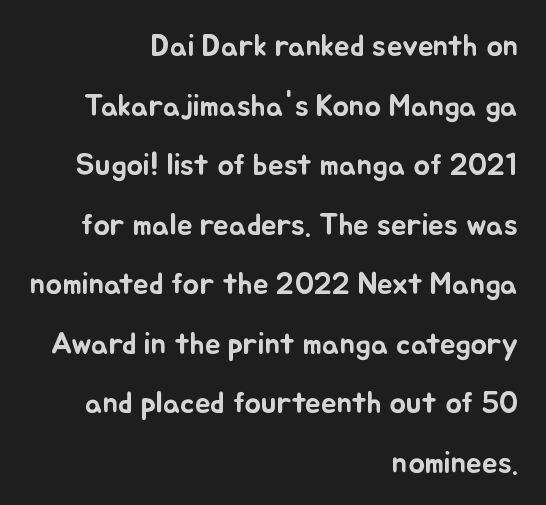
Line spacing here is loose. The face used here is proportionally spaced, like ordinary book or web type. Descenders are the only things crossing below the line. Is the letter spacing exaggerated? No — it looks like the ordinary default. The passage is arranged like a letterhead date or caption credit — flush right.
